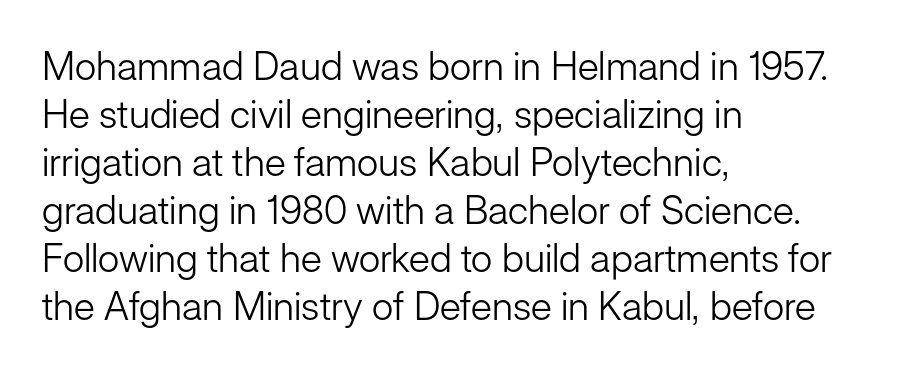
No italicization has been applied; the sample stays upright. Spacing verdict: proportional, widths tailored to each character. The type is set solid horizontally, with unmodified tracking. The passage shown is typeset with a sans-serif family. Compared with a centered layout, this one pins lines to the left instead. Quick note: underline off.
